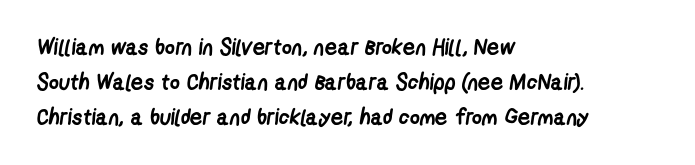
A student would call this left alignment; a typographer would say flush left, rag right. Regular leading. Compared with an ordinary text face, these strokes are far heavier — a full bold. Each word holds together tightly as a unit, with standard inter-letter gaps.
